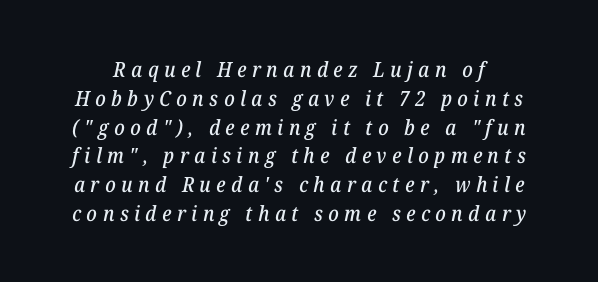
The specimen reads as italic at a glance. You could only call the tracking loose — the letters float apart. Summary of vertical rhythm: regular, with standard interline spacing. Quick note: underline off.
